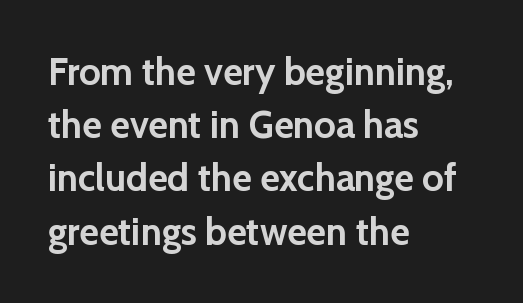
{"serif": "no", "italic": "no", "bold": "yes", "weight": "semibold", "width": "normal", "stroke_contrast": "low", "x_height": "medium", "monospaced": "no", "underline": "no", "align": "left", "line_spacing": "normal", "line_spacing_ratio": 1.4, "letter_spacing": "normal", "letter_spacing_em": 0.0, "glyph_px": 38}
